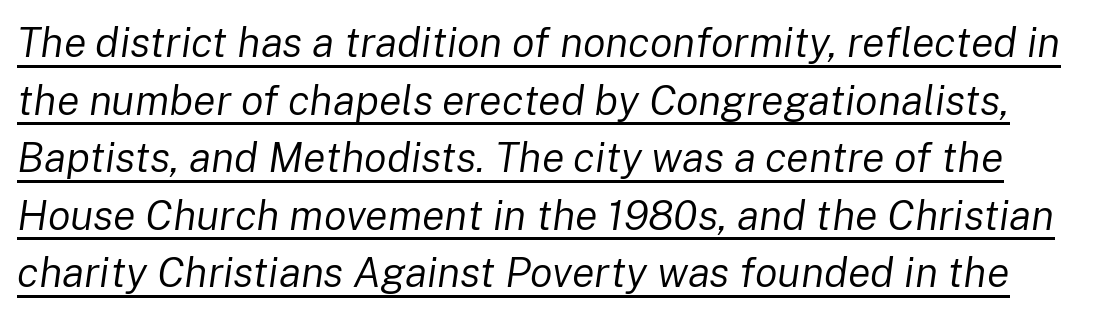
The image shows 42 px regular-weight type, italic (leaning right); set normal line spacing (1.37x), normal letter spacing, underlined; low stroke contrast and a medium x-height.
